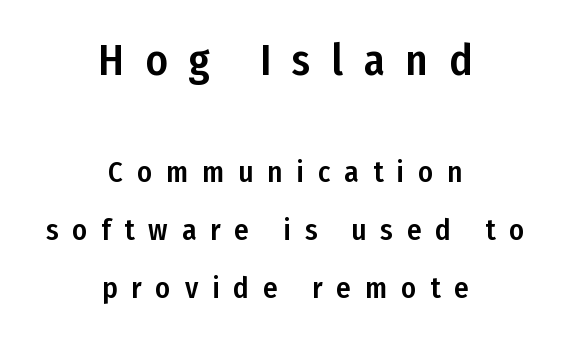
The image shows 43 px condensed sans-serif type, upright; set centered, loose line spacing (2.0x), unusually wide letter spacing (+0.48 em), not underlined; the first (top) block is 1.48x larger; low stroke contrast and a medium x-height.
